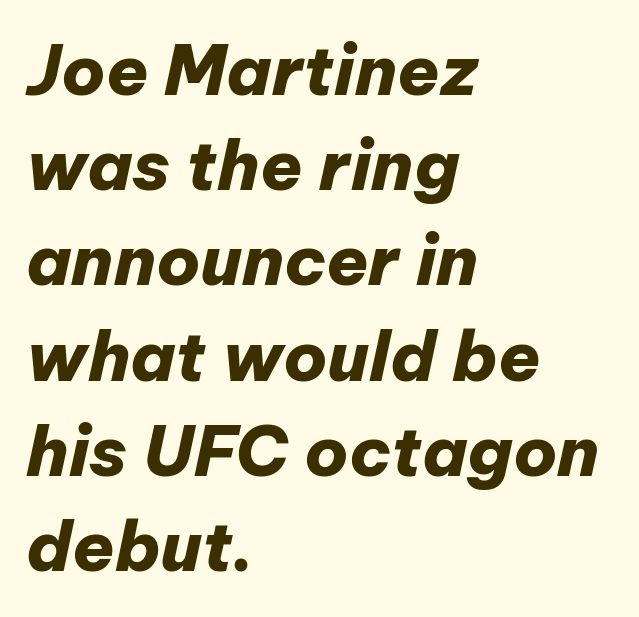
Glance below the letters and you will spot only blank space. Italic? Definitely — the glyphs are oblique. Note the varied advance widths — an 'i' is clearly narrower than an 'm'. The block of text has a typical density, with ordinary space between rows.
